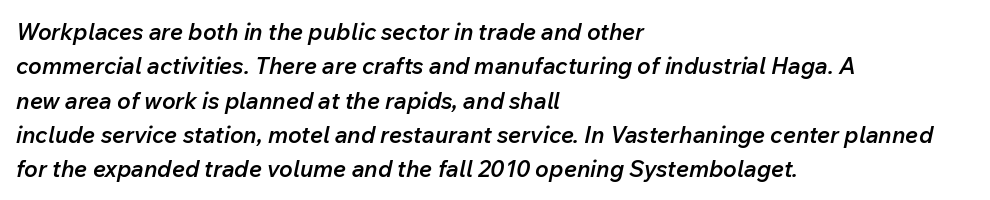
Honestly, the row spacing looks completely unremarkable. Italic? Definitely — the glyphs are oblique. The glyphs are unaccompanied by any horizontal stroke below them. Is the block centered? No — it sits flush against the left margin.
